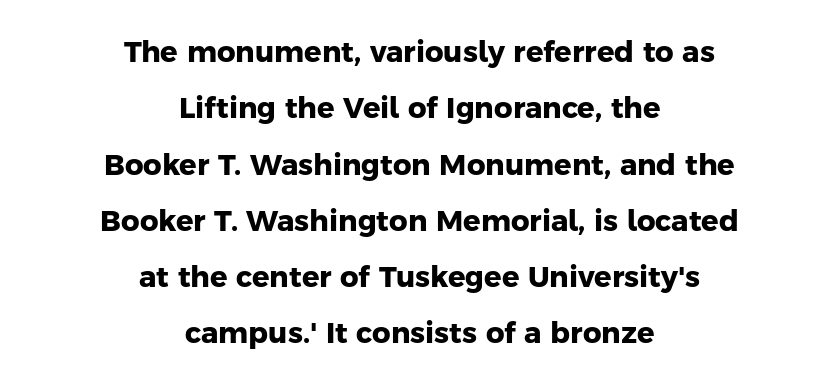
{"serif": "no", "bold": "yes", "weight": "heavy", "width": "normal", "stroke_contrast": "low", "x_height": "medium", "monospaced": "no", "underline": "no", "align": "center", "line_spacing": "loose", "line_spacing_ratio": 1.94, "letter_spacing": "normal", "letter_spacing_em": 0.0, "glyph_px": 29}
